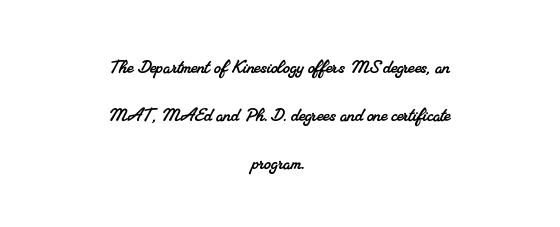
{"underline": "no", "align": "center", "line_spacing": "loose", "line_spacing_ratio": 2.18, "letter_spacing": "normal", "letter_spacing_em": 0.0, "glyph_px": 22}
